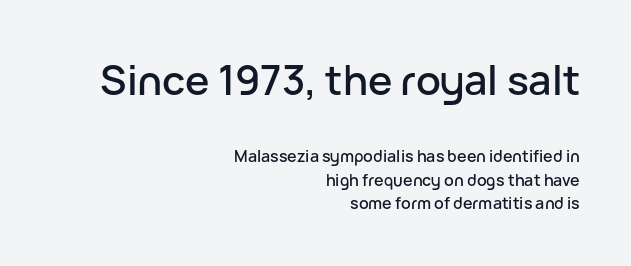
{"serif": "no", "italic": "no", "width": "normal", "stroke_contrast": "low", "x_height": "medium", "monospaced": "no", "underline": "no", "align": "right", "line_spacing": "normal", "line_spacing_ratio": 1.47, "letter_spacing": "normal", "letter_spacing_em": 0.0, "larger_block": "first", "size_ratio": 2.56, "glyph_px": 41}
